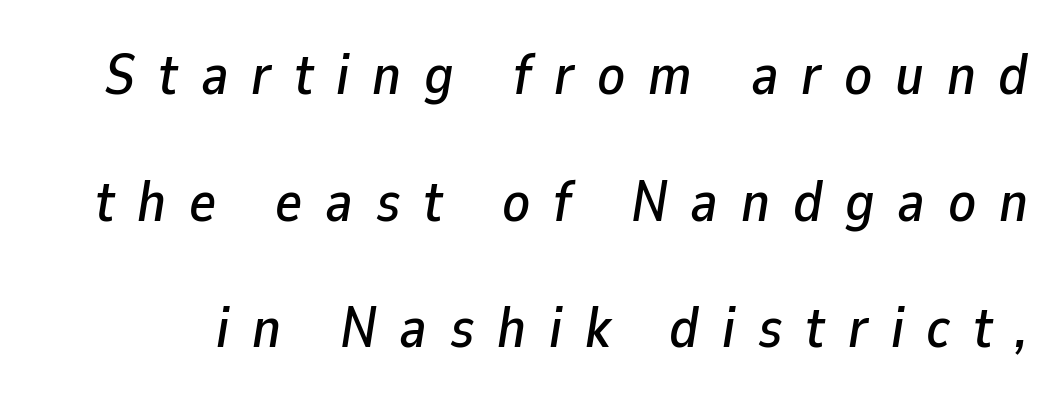
Each letter keeps its own natural width here, so spacing adapts to shape. Leading is clearly above the norm, producing a sparse column. Between one letter and the next there's a generous, obvious gap. Plain, unruled lines of type.
